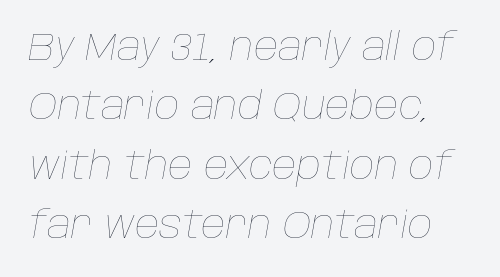
Descenders hang freely into open space. Vertical spacing — default. The face used here is proportionally spaced, like ordinary book or web type. Stem width sits at or under what a default text font uses. Rendered with sloped, italic letterforms. A typesetter would call this zero additional tracking.
